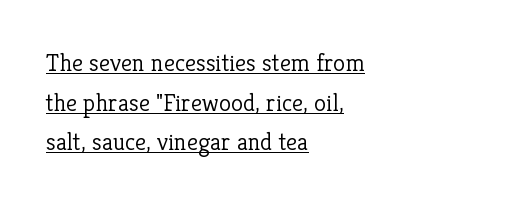
Teacher's note: observe the even left margin — that is flush-left alignment. Notice how a bar underscores the lettering throughout. Is there any slant? The stems are plumb. The rendering keeps characters at their native spacing. If you measured baseline to baseline, you'd find a middling distance.
